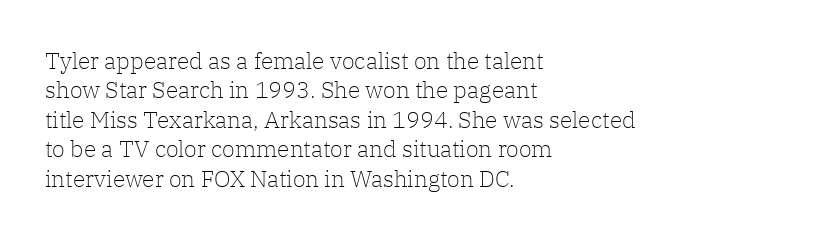
It's the straight-up-and-down kind of type. The face used here is rendered with its standard letterfit. The setting favours the left margin, as ordinary paragraphs usually do. This is not heavy type; no bold has been used. Interline gaps are of average width in this sample.
